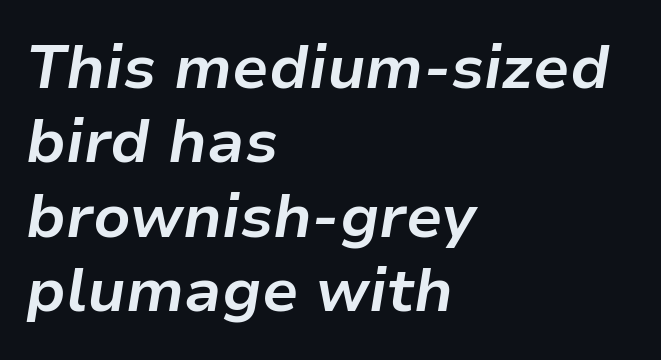
The image shows 61 px bold type, italic (leaning right); set left-aligned, line spacing 1.22x, normal letter spacing, not underlined; low stroke contrast and a medium x-height.
